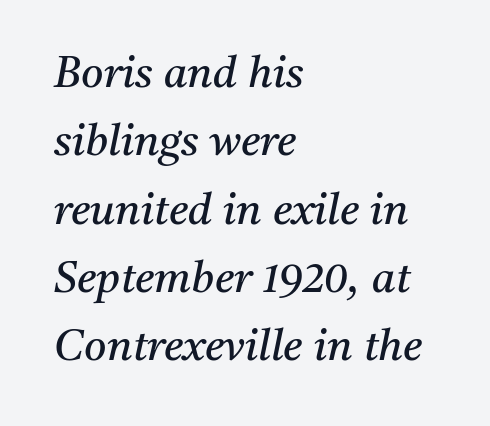
Q: Is the text bold? A: No.
Q: Is the text italic (slanted)? A: Yes, it leans right by about 11 degrees.
Q: Is the typeface a serif or a sans-serif typeface? A: Serif.
Q: Is the text underlined? A: No.
Q: How is the paragraph aligned? A: Left-aligned.
Q: Is the spacing between letters normal or unusually wide? A: Normal.
Q: Is the spacing between lines tight, normal or loose? A: Normal.
Q: Width (condensed, normal, or wide)? A: Normal.
Q: Stroke contrast? A: Medium.
Q: x-height? A: Medium.
Q: Monospaced? A: No.
